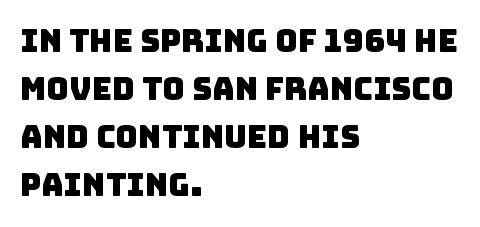
Nope, no serifs anywhere on these letters. Caption: multi-line text, flush left, ragged right. The space beneath each line is pristine and unruled. Glyph-to-glyph distance matches everyday printed text.
